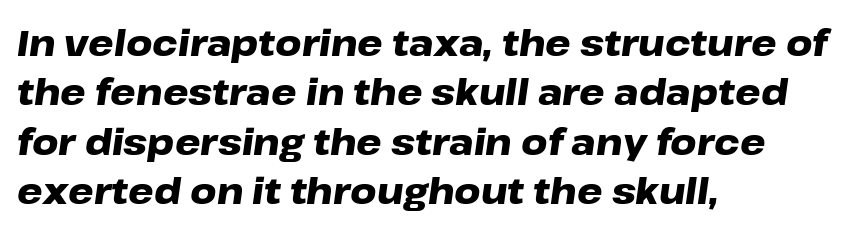
{"italic": "yes", "lean": "right", "slant_degrees": 8, "bold": "yes", "weight": "heavy", "width": "wide", "stroke_contrast": "low", "x_height": "medium", "monospaced": "no", "underline": "no", "align": "left", "line_spacing": "normal", "line_spacing_ratio": 1.37, "letter_spacing": "normal", "letter_spacing_em": 0.0, "glyph_px": 36}
